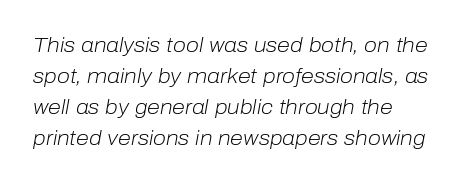
Q: Is the text bold? A: No.
Q: Is the text italic (slanted)? A: Yes, it leans right by about 10 degrees.
Q: Is the text underlined? A: No.
Q: How is the paragraph aligned? A: Left-aligned.
Q: Is the spacing between letters normal or unusually wide? A: Normal.
Q: Is the spacing between lines tight, normal or loose? A: Normal.
